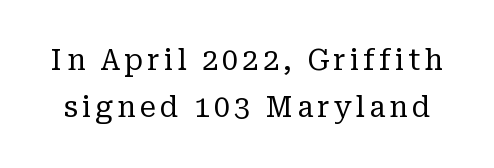
A quiet, ordinary-to-light weight characterises the typeface. Students, observe: this is what conventionally led text looks like. This is serif lettering, the kind often seen in printed books. You can tell it's not italic because the verticals are truly vertical. Varying glyph widths throughout — classic text-font behaviour.
